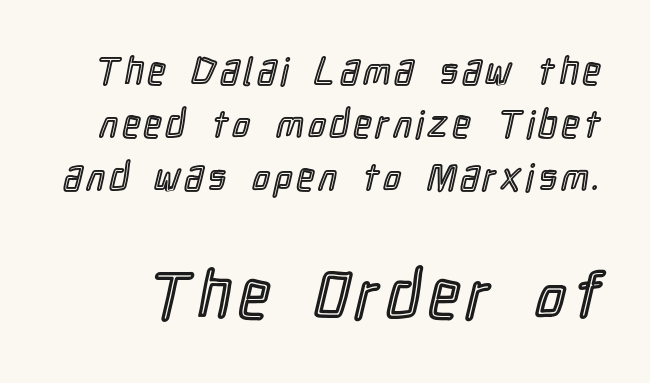
Bigger letters appear in the bottom chunk; the top chunk is reduced. Quick note: underline off. You could not count columns in this text — the font is proportionally spaced. Whoever set this chose a conventional vertical rhythm.
